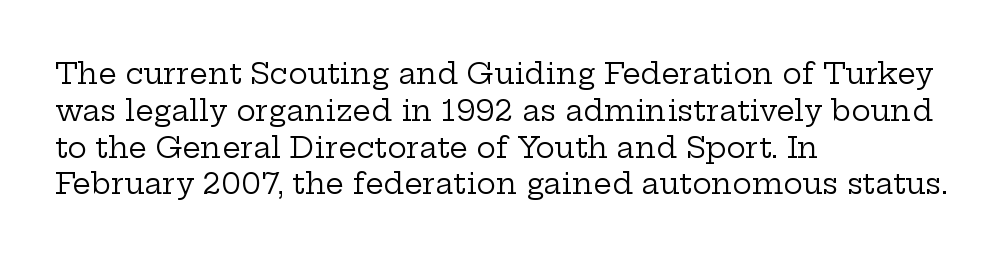
The axis of the letterforms is exactly vertical. Left-aligned paragraph, ragged on the right. Between one letter and the next there's only the usual sliver of space. Stroke terminals: seriffed. The strokes are not fattened; the text isn't bold. Quick note: underline off.
